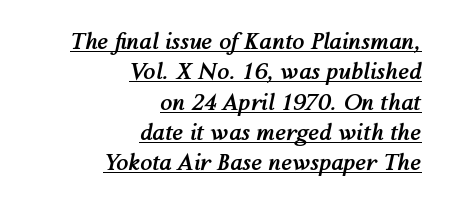
Q: Is the text bold? A: Yes.
Q: Is the text italic (slanted)? A: Yes, it leans right by about 12 degrees.
Q: Is the text underlined? A: Yes.
Q: How is the paragraph aligned? A: Right-aligned.
Q: Is the spacing between letters normal or unusually wide? A: Normal.
Q: Is the spacing between lines tight, normal or loose? A: Normal.
